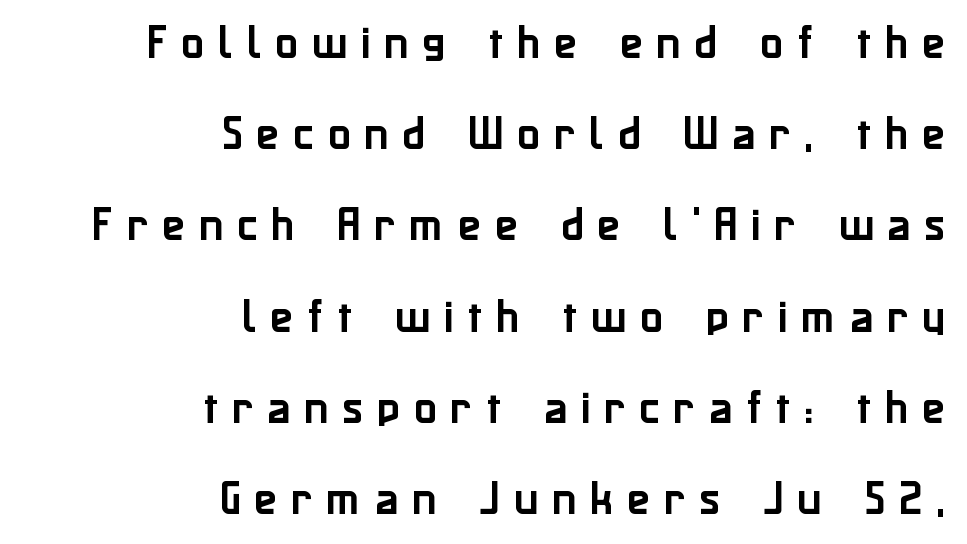
{"serif": "no", "italic": "no", "width": "normal", "stroke_contrast": "low", "x_height": "medium", "monospaced": "no", "underline": "no", "align": "right", "line_spacing": "loose", "line_spacing_ratio": 2.4, "letter_spacing": "wide", "letter_spacing_em": 0.36, "glyph_px": 38}
